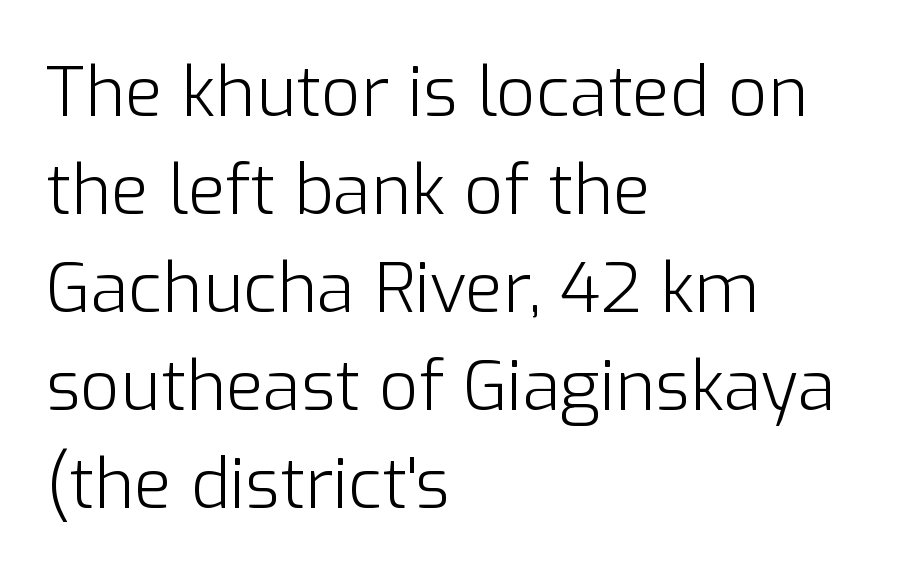
{"serif": "no", "italic": "no", "bold": "no", "weight": "light", "width": "normal", "stroke_contrast": "low", "x_height": "medium", "monospaced": "no", "underline": "no", "align": "left", "line_spacing": "normal", "line_spacing_ratio": 1.42, "letter_spacing": "normal", "letter_spacing_em": 0.0, "glyph_px": 69}
